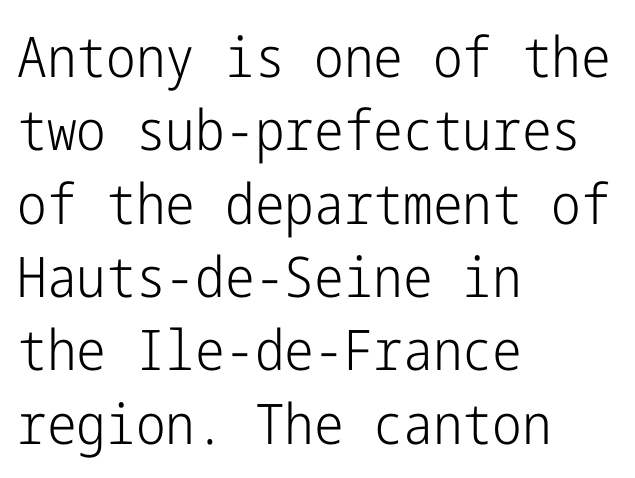
The image shows 56 px light, condensed sans-serif type, upright; set left-aligned, normal line spacing (1.31x), normal letter spacing, not underlined; low stroke contrast and a medium x-height.
